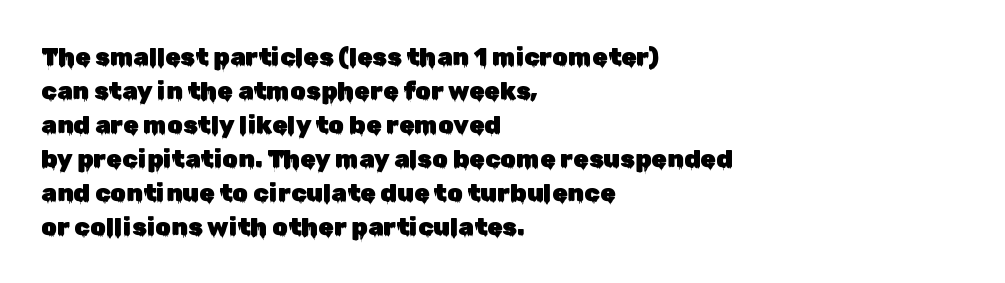
{"italic": "no", "underline": "no", "align": "left", "line_spacing": "normal", "line_spacing_ratio": 1.36, "letter_spacing": "normal", "letter_spacing_em": 0.0, "glyph_px": 25}
